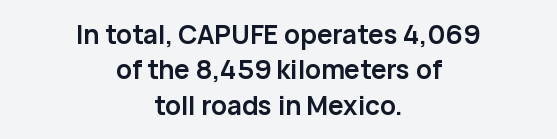
{"italic": "no", "bold": "yes", "underline": "no", "align": "center", "line_spacing": "normal", "line_spacing_ratio": 1.36, "letter_spacing": "normal", "letter_spacing_em": 0.0, "glyph_px": 26}
